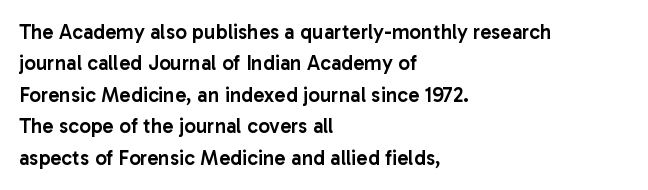
Q: Is the text bold? A: Semi-bold.
Q: Is the text italic (slanted)? A: No, it is upright.
Q: Is the text underlined? A: No.
Q: How is the paragraph aligned? A: Left-aligned.
Q: Is the spacing between letters normal or unusually wide? A: Normal.
Q: Is the spacing between lines tight, normal or loose? A: Normal.
